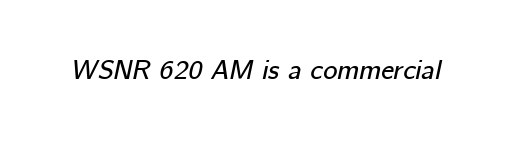
In terms of letterspacing, this is plain default setting. The glyphs are unaccompanied by any horizontal stroke below them. The text carries the slant typical of an italic or oblique font.
